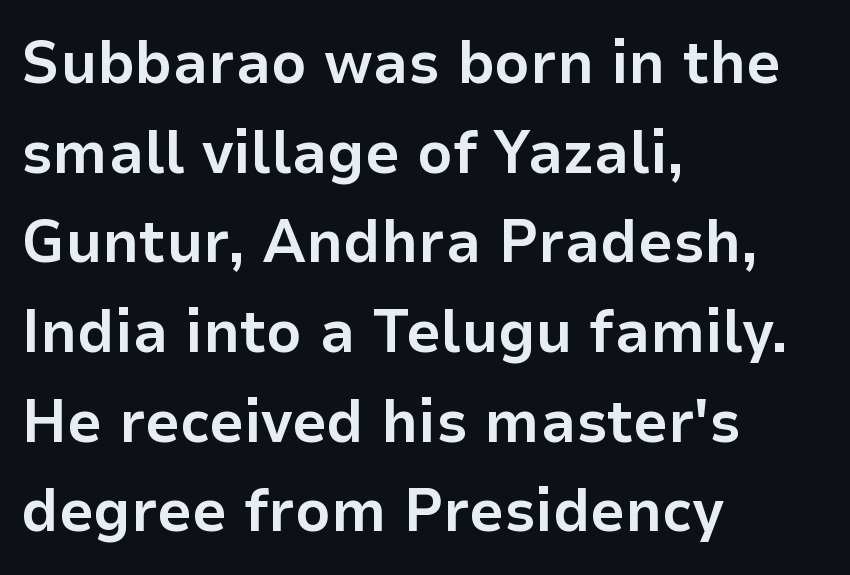
{"serif": "no", "italic": "no", "bold": "yes", "weight": "bold", "width": "normal", "stroke_contrast": "low", "x_height": "medium", "monospaced": "no", "underline": "no", "align": "left", "line_spacing": "normal", "line_spacing_ratio": 1.47, "letter_spacing": "normal", "letter_spacing_em": 0.0, "glyph_px": 61}
